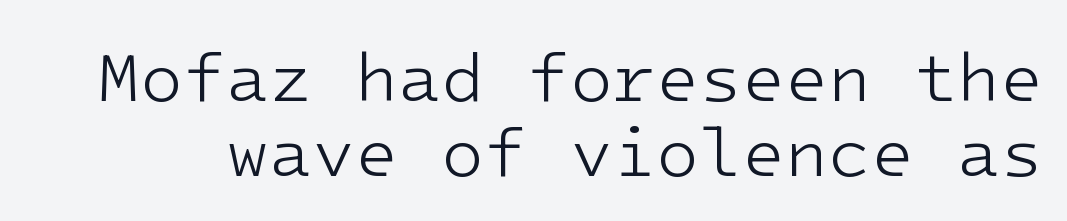
Each new line begins almost immediately beneath the previous one. The letters carry no serifs — their stems end cleanly without finishing strokes. Heft: none added — not bold. Every character here occupies the same horizontal width, giving the sample a typewriter-like rhythm. Letters rest on an invisible, unmarked baseline.
